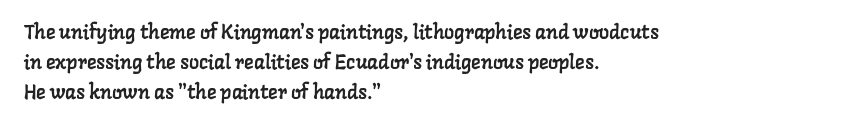
Q: Is the text underlined? A: No.
Q: How is the paragraph aligned? A: Left-aligned.
Q: Is the spacing between letters normal or unusually wide? A: Normal.
Q: Is the spacing between lines tight, normal or loose? A: Normal.
